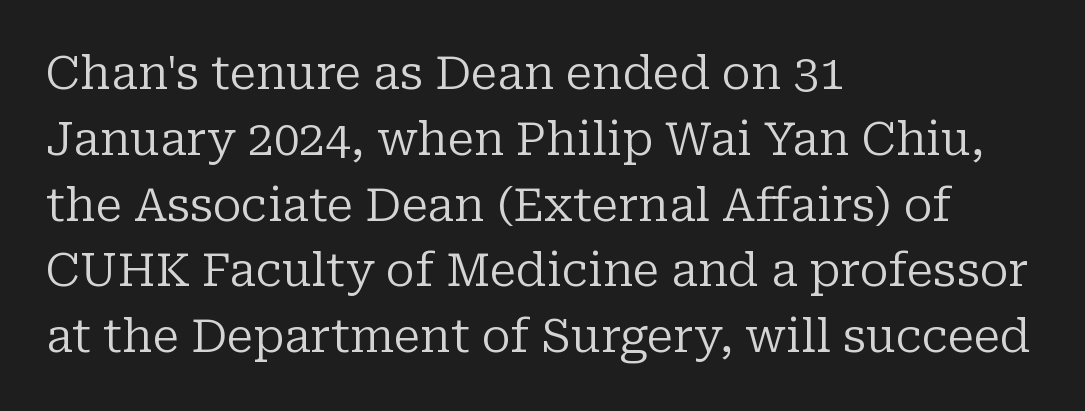
{"serif": "yes", "italic": "no", "bold": "no", "weight": "regular", "width": "normal", "stroke_contrast": "low", "x_height": "medium", "monospaced": "no", "underline": "no", "align": "left", "line_spacing": "normal", "line_spacing_ratio": 1.43, "letter_spacing": "normal", "letter_spacing_em": 0.0, "glyph_px": 46}
